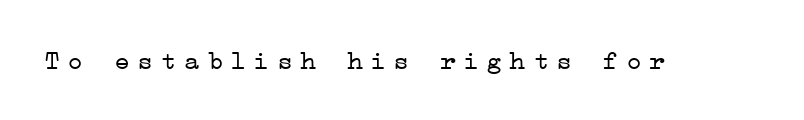
{"italic": "no", "bold": "no", "underline": "no", "letter_spacing": "wide", "letter_spacing_em": 0.26, "glyph_px": 27}
